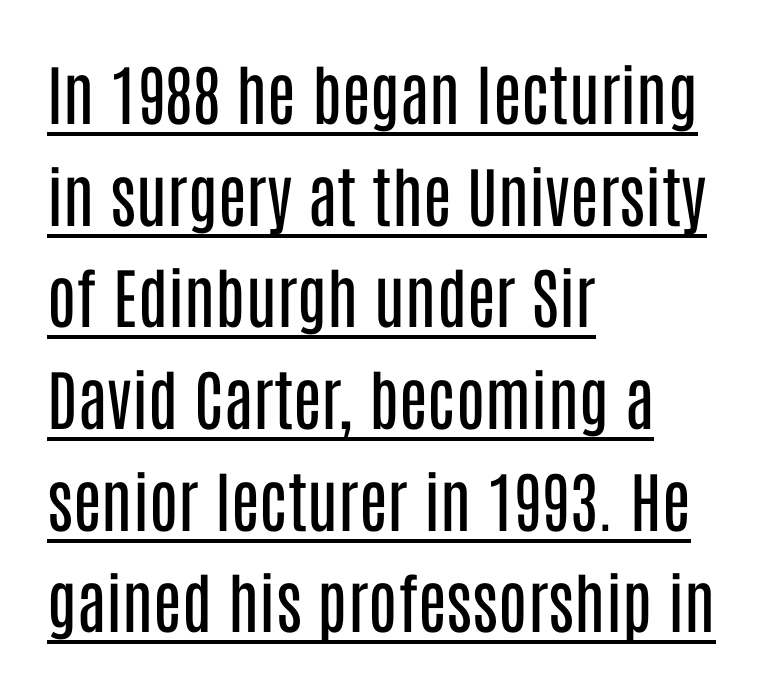
{"serif": "no", "italic": "no", "bold": "no", "weight": "regular", "width": "condensed", "stroke_contrast": "low", "x_height": "large", "monospaced": "no", "underline": "yes", "align": "left", "line_spacing": "normal", "line_spacing_ratio": 1.54, "letter_spacing": "normal", "letter_spacing_em": 0.0, "glyph_px": 66}
